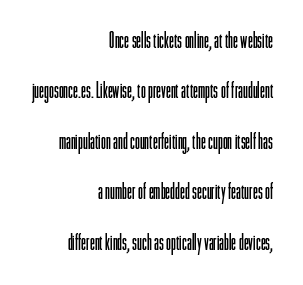
Q: Is the text bold? A: No.
Q: Is the text italic (slanted)? A: No, it is upright.
Q: Is the text underlined? A: No.
Q: How is the paragraph aligned? A: Right-aligned.
Q: Is the spacing between letters normal or unusually wide? A: Normal.
Q: Is the spacing between lines tight, normal or loose? A: Loose.
